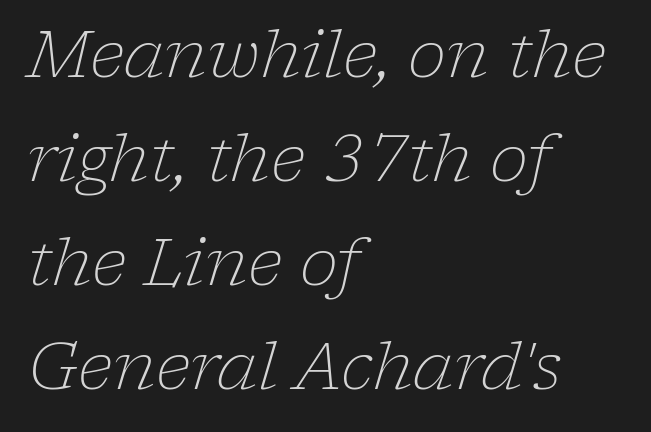
{"serif": "yes", "italic": "yes", "lean": "right", "slant_degrees": 17, "bold": "no", "weight": "light", "width": "normal", "stroke_contrast": "low", "x_height": "medium", "monospaced": "no", "underline": "no", "align": "left", "line_spacing": "normal", "line_spacing_ratio": 1.6, "letter_spacing": "normal", "letter_spacing_em": 0.0, "glyph_px": 65}
